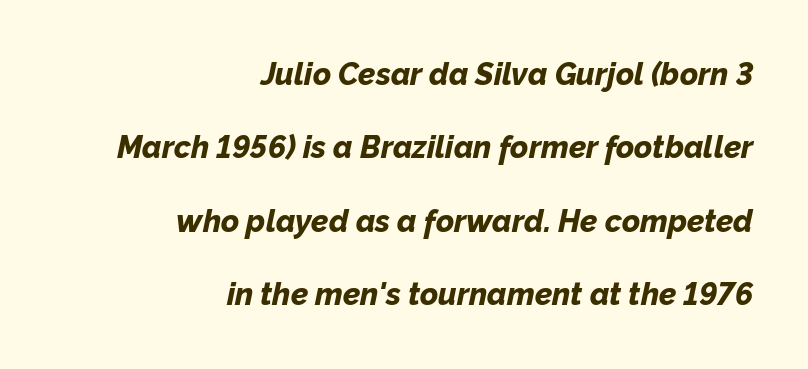
Spacing between characters is what you'd get straight out of the box. The text carries the slant typical of an italic or oblique font. Letters rest on an invisible, unmarked baseline. Visually the block forms a straight wall on the right and a jagged coastline on the left.
